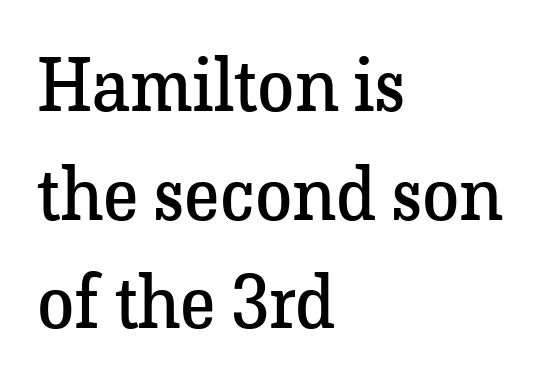
Q: Is the text bold? A: No.
Q: Is the text italic (slanted)? A: No, it is upright.
Q: Is the typeface a serif or a sans-serif typeface? A: Serif.
Q: Is the text underlined? A: No.
Q: How is the paragraph aligned? A: Left-aligned.
Q: Is the spacing between letters normal or unusually wide? A: Normal.
Q: Is the spacing between lines tight, normal or loose? A: Normal.
Q: Width (condensed, normal, or wide)? A: Normal.
Q: Stroke contrast? A: Low.
Q: x-height? A: Medium.
Q: Monospaced? A: No.
